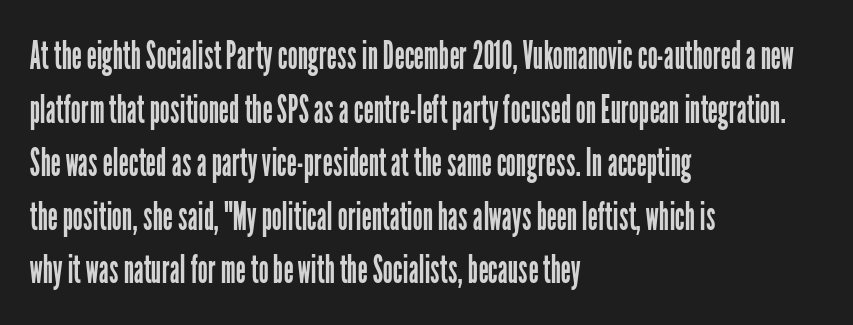
Q: Is the text bold? A: No.
Q: Is the text italic (slanted)? A: No, it is upright.
Q: Is the typeface a serif or a sans-serif typeface? A: Sans-serif.
Q: Is the text underlined? A: No.
Q: How is the paragraph aligned? A: Left-aligned.
Q: Is the spacing between letters normal or unusually wide? A: Normal.
Q: Is the spacing between lines tight, normal or loose? A: Normal.
Q: Width (condensed, normal, or wide)? A: Condensed.
Q: Stroke contrast? A: Low.
Q: x-height? A: Medium.
Q: Monospaced? A: No.
